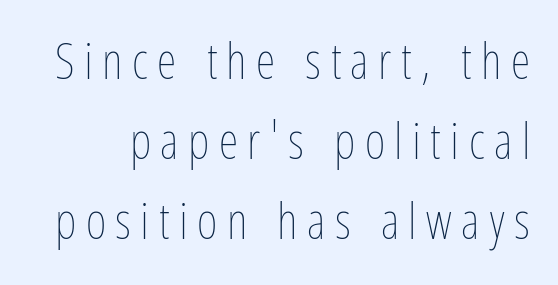
{"italic": "no", "bold": "no", "weight": "thin", "width": "condensed", "stroke_contrast": "low", "x_height": "medium", "monospaced": "no", "underline": "no", "line_spacing": "normal", "line_spacing_ratio": 1.6, "glyph_px": 50}
